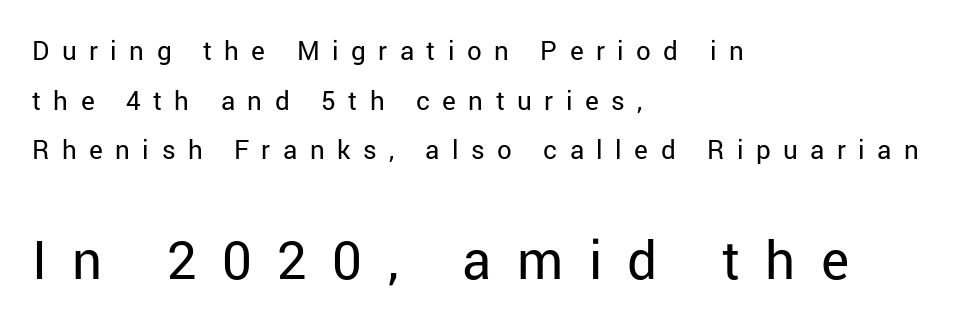
{"serif": "no", "italic": "no", "bold": "no", "weight": "regular", "width": "normal", "stroke_contrast": "low", "x_height": "medium", "monospaced": "no", "underline": "no", "align": "left", "line_spacing": "loose", "line_spacing_ratio": 1.91, "letter_spacing": "wide", "letter_spacing_em": 0.48, "larger_block": "second", "size_ratio": 2.04, "glyph_px": 53}
